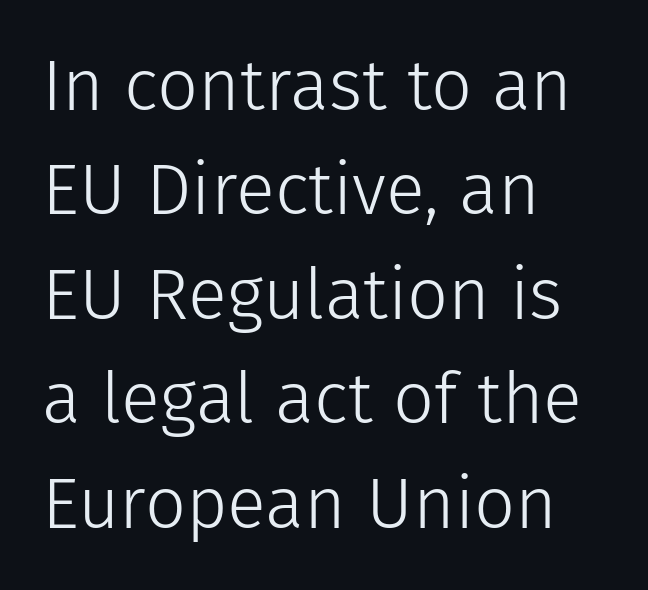
The image shows 72 px light sans-serif type, upright; set left-aligned, normal line spacing (1.45x), normal letter spacing, not underlined; low stroke contrast and a medium x-height.
